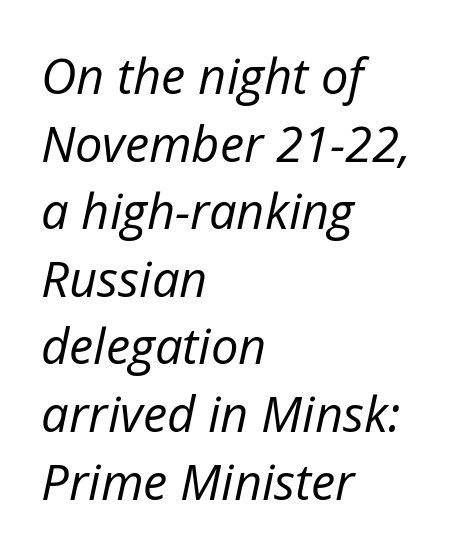
The rendering uses a moderate line-height, typical for paragraphs. The rendering uses natural spacing where letterforms have individual widths. The setting favours the left margin, as ordinary paragraphs usually do. A typesetter would call this zero additional tracking.
